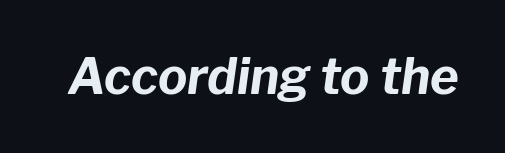
{"italic": "yes", "lean": "right", "slant_degrees": 8, "bold": "yes", "weight": "bold", "width": "normal", "stroke_contrast": "low", "x_height": "medium", "monospaced": "no", "underline": "no", "letter_spacing": "normal", "letter_spacing_em": 0.0, "glyph_px": 49}
